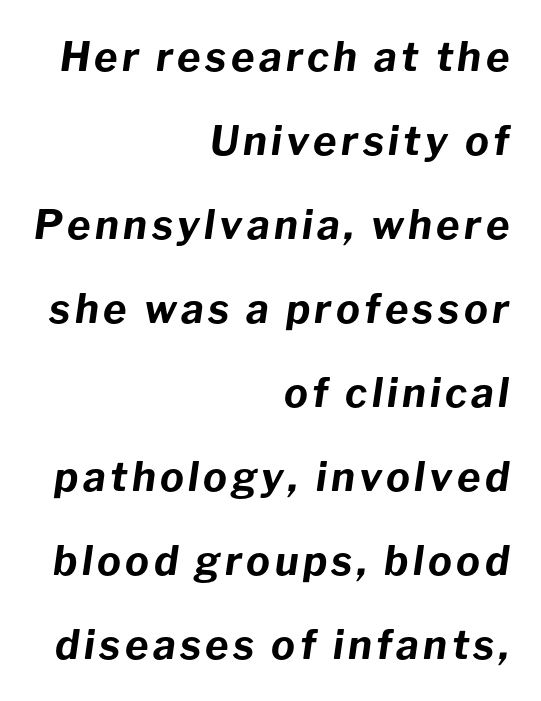
Q: Is the text bold? A: Yes.
Q: Is the text italic (slanted)? A: Yes, it leans right by about 8 degrees.
Q: Is the text underlined? A: No.
Q: How is the paragraph aligned? A: Right-aligned.
Q: Is the spacing between lines tight, normal or loose? A: Loose.
Q: Width (condensed, normal, or wide)? A: Normal.
Q: Stroke contrast? A: Low.
Q: x-height? A: Medium.
Q: Monospaced? A: No.
